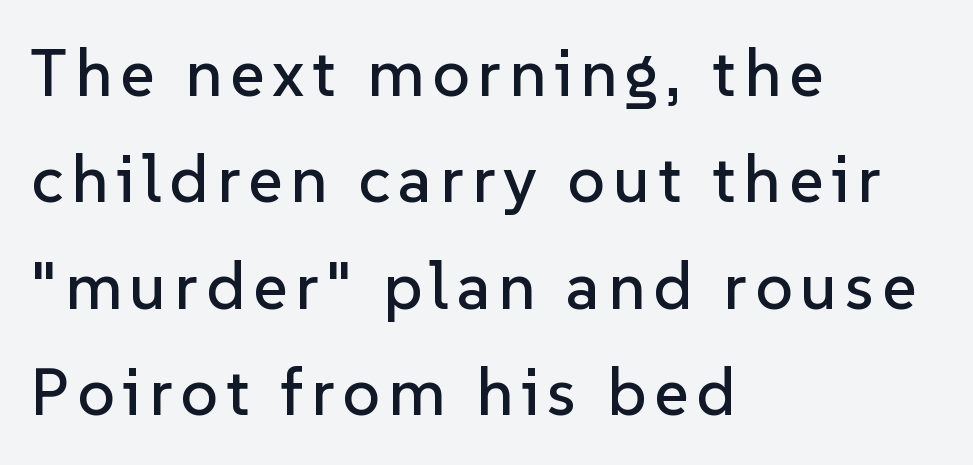
Q: Is the text italic (slanted)? A: No, it is upright.
Q: Is the typeface a serif or a sans-serif typeface? A: Sans-serif.
Q: Is the text underlined? A: No.
Q: How is the paragraph aligned? A: Left-aligned.
Q: Is the spacing between lines tight, normal or loose? A: Normal.
Q: Width (condensed, normal, or wide)? A: Normal.
Q: Stroke contrast? A: Low.
Q: x-height? A: Medium.
Q: Monospaced? A: No.
